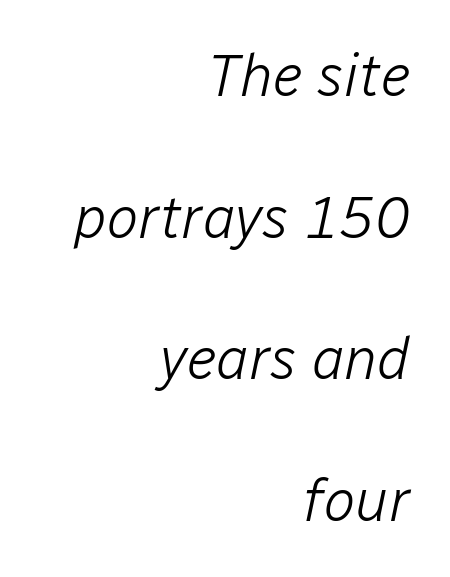
The image shows 59 px light type, italic (leaning right); set right-aligned, loose line spacing (2.4x), normal letter spacing, not underlined; low stroke contrast and a medium x-height.
